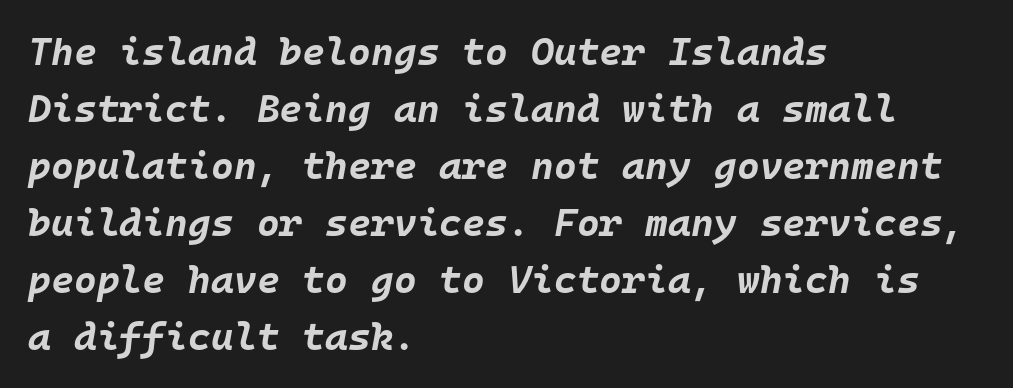
Q: Is the text bold? A: Yes.
Q: Is the text italic (slanted)? A: Yes, it leans right by about 10 degrees.
Q: Is the text underlined? A: No.
Q: How is the paragraph aligned? A: Left-aligned.
Q: Is the spacing between letters normal or unusually wide? A: Normal.
Q: Is the spacing between lines tight, normal or loose? A: Normal.
Q: Width (condensed, normal, or wide)? A: Normal.
Q: Stroke contrast? A: Low.
Q: x-height? A: Large.
Q: Monospaced? A: Yes.
